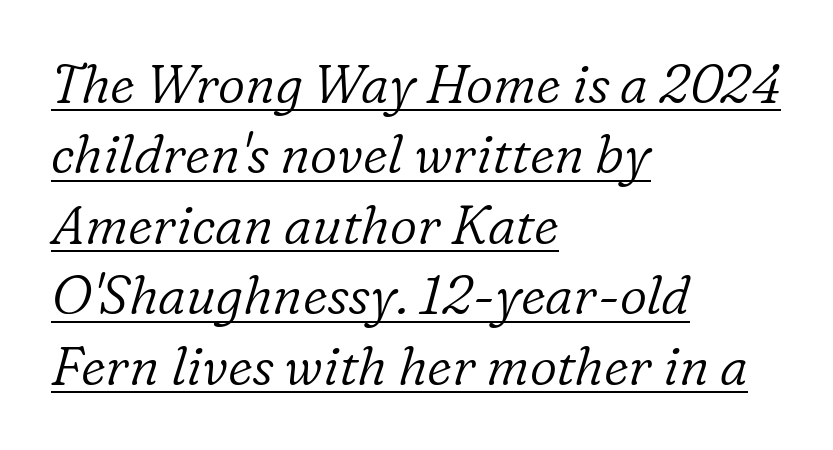
{"serif": "yes", "italic": "yes", "lean": "right", "slant_degrees": 16, "bold": "no", "weight": "light", "width": "normal", "stroke_contrast": "low", "x_height": "medium", "monospaced": "no", "underline": "yes", "align": "left", "line_spacing": "normal", "line_spacing_ratio": 1.33, "letter_spacing": "normal", "letter_spacing_em": 0.0, "glyph_px": 53}
